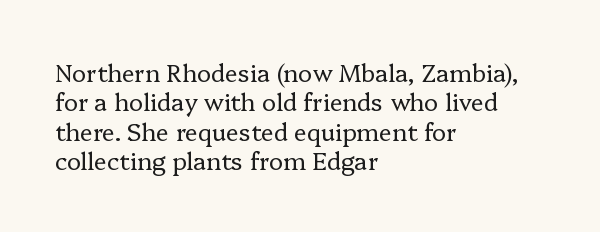
Q: Is the text bold? A: No.
Q: Is the text italic (slanted)? A: No, it is upright.
Q: Is the text underlined? A: No.
Q: How is the paragraph aligned? A: Left-aligned.
Q: Is the spacing between letters normal or unusually wide? A: Normal.
